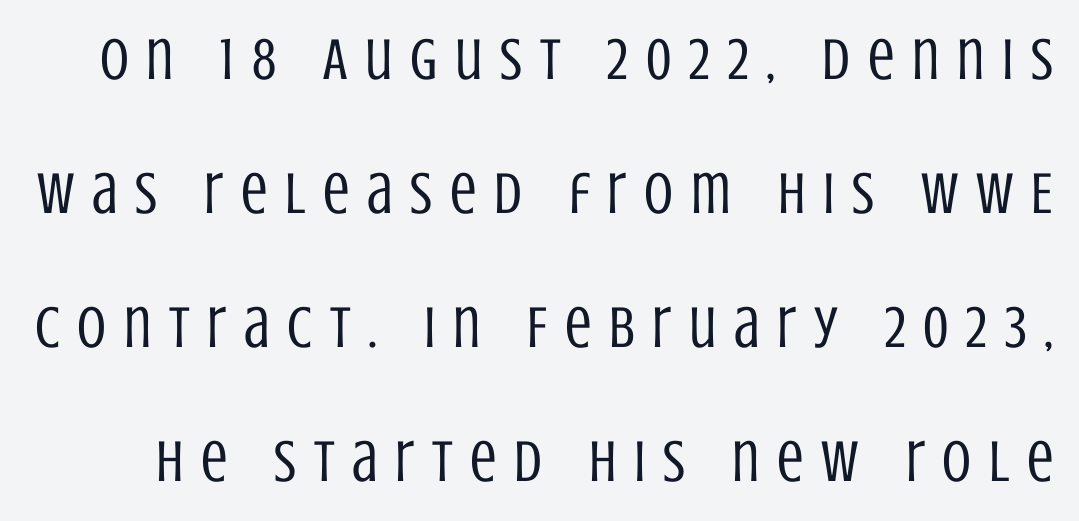
Q: Is the text bold? A: No.
Q: Is the text italic (slanted)? A: No, it is upright.
Q: Is the typeface a serif or a sans-serif typeface? A: Sans-serif.
Q: Is the text underlined? A: No.
Q: Is the spacing between letters normal or unusually wide? A: Unusually wide.
Q: Is the spacing between lines tight, normal or loose? A: Loose.
Q: Width (condensed, normal, or wide)? A: Condensed.
Q: Stroke contrast? A: Low.
Q: x-height? A: Large.
Q: Monospaced? A: No.
